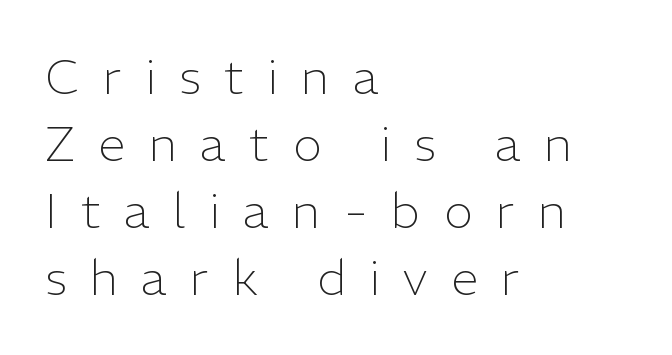
The image shows 49 px light sans-serif type, upright; set left-aligned, normal line spacing (1.37x), unusually wide letter spacing (+0.48 em), not underlined; low stroke contrast and a medium x-height.
